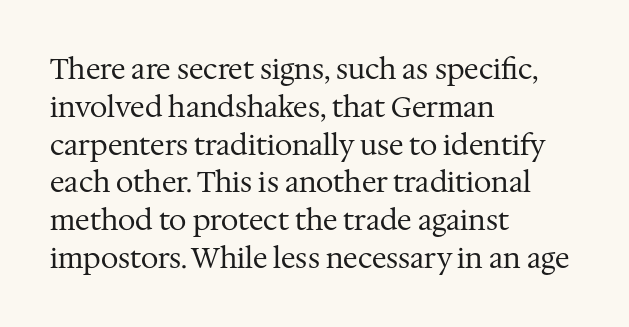
Q: Is the text bold? A: No.
Q: Is the text italic (slanted)? A: No, it is upright.
Q: Is the typeface a serif or a sans-serif typeface? A: Serif.
Q: Is the text underlined? A: No.
Q: How is the paragraph aligned? A: Left-aligned.
Q: Is the spacing between letters normal or unusually wide? A: Normal.
Q: Is the spacing between lines tight, normal or loose? A: Normal.
Q: Width (condensed, normal, or wide)? A: Normal.
Q: Stroke contrast? A: Medium.
Q: x-height? A: Medium.
Q: Monospaced? A: No.
